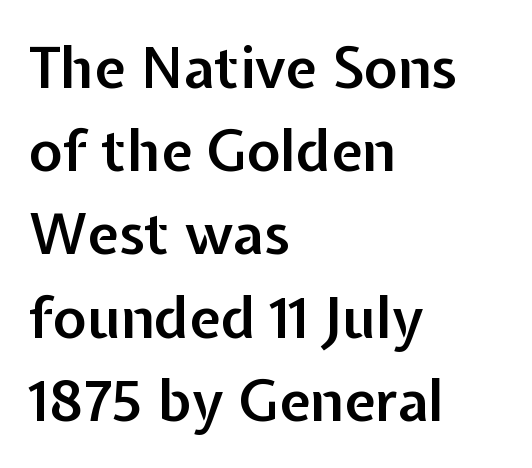
Q: Is the text bold? A: Semi-bold.
Q: Is the text italic (slanted)? A: No, it is upright.
Q: Is the typeface a serif or a sans-serif typeface? A: Sans-serif.
Q: Is the text underlined? A: No.
Q: How is the paragraph aligned? A: Left-aligned.
Q: Is the spacing between letters normal or unusually wide? A: Normal.
Q: Is the spacing between lines tight, normal or loose? A: Normal.
Q: Width (condensed, normal, or wide)? A: Normal.
Q: Stroke contrast? A: Low.
Q: x-height? A: Medium.
Q: Monospaced? A: No.
